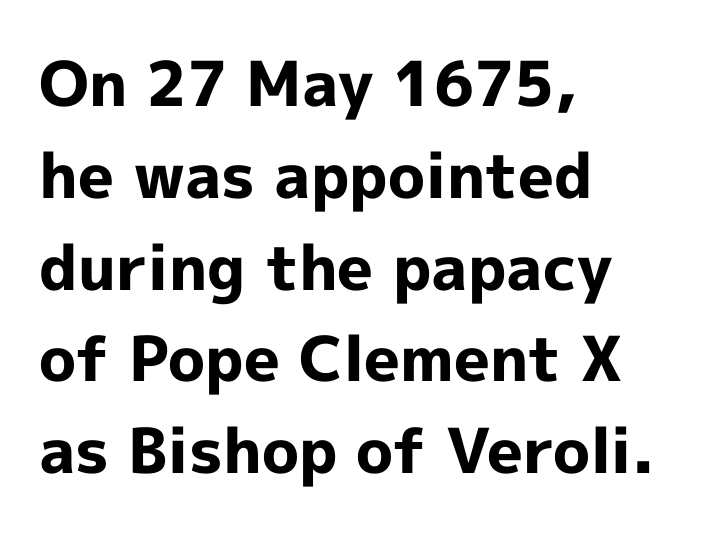
Its strokes are broad and dark, the hallmark of bold type. The designer went with a sans here, leaving each stem footless. Short and long lines alike share a common starting point at left. Tracking value appears to be zero — textbook default spacing.
